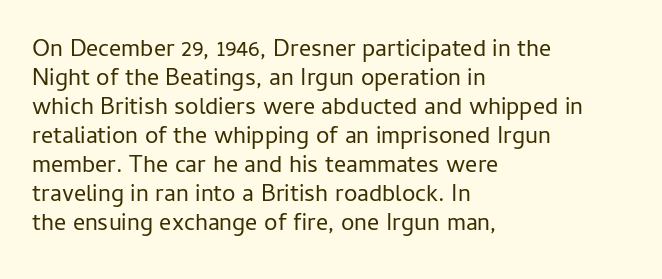
The strokes carry an ordinary text weight at most. Default kerning and tracking; the words read as compact shapes. The gap between lines stays unmarked. Does the lettering tilt? It doesn't — this is upright.
